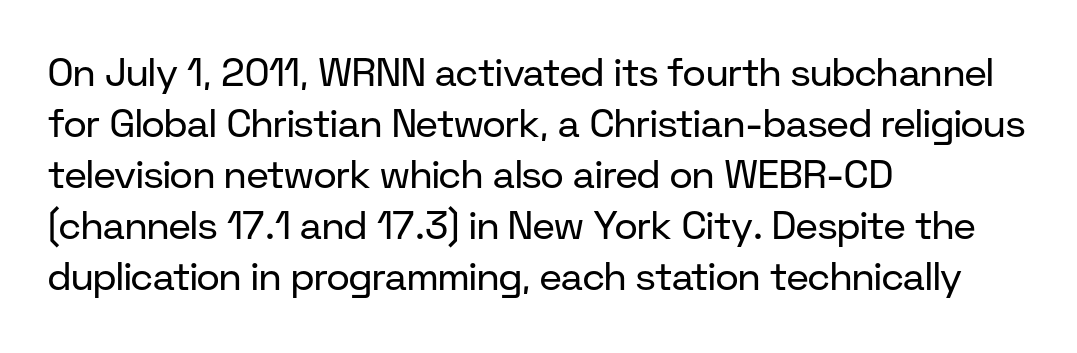
{"serif": "no", "italic": "no", "bold": "no", "weight": "regular", "width": "normal", "stroke_contrast": "low", "x_height": "medium", "monospaced": "no", "underline": "no", "align": "left", "line_spacing": "normal", "line_spacing_ratio": 1.31, "letter_spacing": "normal", "letter_spacing_em": 0.0, "glyph_px": 39}
